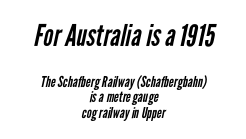
{"serif": "no", "bold": "no", "weight": "regular", "width": "condensed", "stroke_contrast": "low", "x_height": "medium", "monospaced": "no", "underline": "no", "align": "center", "line_spacing": "tight", "line_spacing_ratio": 1.03, "letter_spacing": "normal", "letter_spacing_em": 0.0, "larger_block": "first", "size_ratio": 2.0, "glyph_px": 30}
